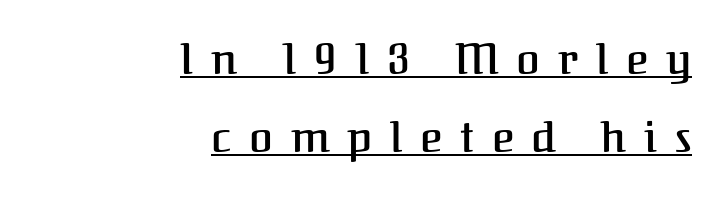
The image shows 43 px semibold serif type, upright; set right-aligned, line spacing 1.82x, unusually wide letter spacing (+0.41 em), underlined; medium stroke contrast and a medium x-height.
